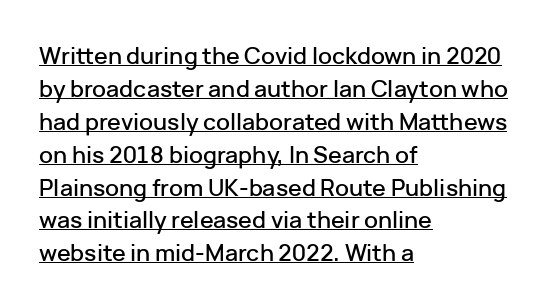
{"italic": "no", "underline": "yes", "align": "left", "line_spacing": "normal", "line_spacing_ratio": 1.43, "letter_spacing": "normal", "letter_spacing_em": 0.0, "glyph_px": 23}
